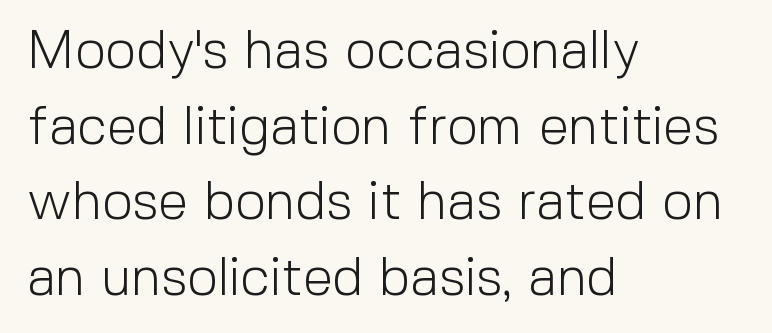
Q: Is the text bold? A: No.
Q: Is the text italic (slanted)? A: No, it is upright.
Q: Is the typeface a serif or a sans-serif typeface? A: Sans-serif.
Q: Is the text underlined? A: No.
Q: How is the paragraph aligned? A: Left-aligned.
Q: Is the spacing between letters normal or unusually wide? A: Normal.
Q: Is the spacing between lines tight, normal or loose? A: Normal.
Q: Width (condensed, normal, or wide)? A: Normal.
Q: x-height? A: Medium.
Q: Monospaced? A: No.
